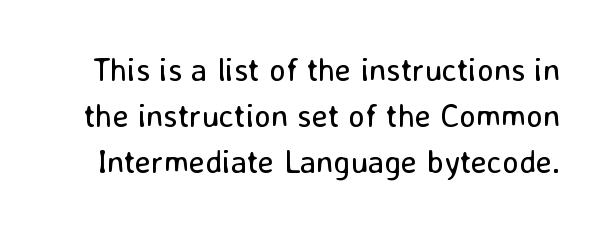
{"serif": "no", "italic": "no", "bold": "no", "weight": "regular", "width": "normal", "stroke_contrast": "low", "x_height": "medium", "monospaced": "no", "underline": "no", "line_spacing": "normal", "line_spacing_ratio": 1.44, "letter_spacing": "normal", "letter_spacing_em": 0.0, "glyph_px": 32}
